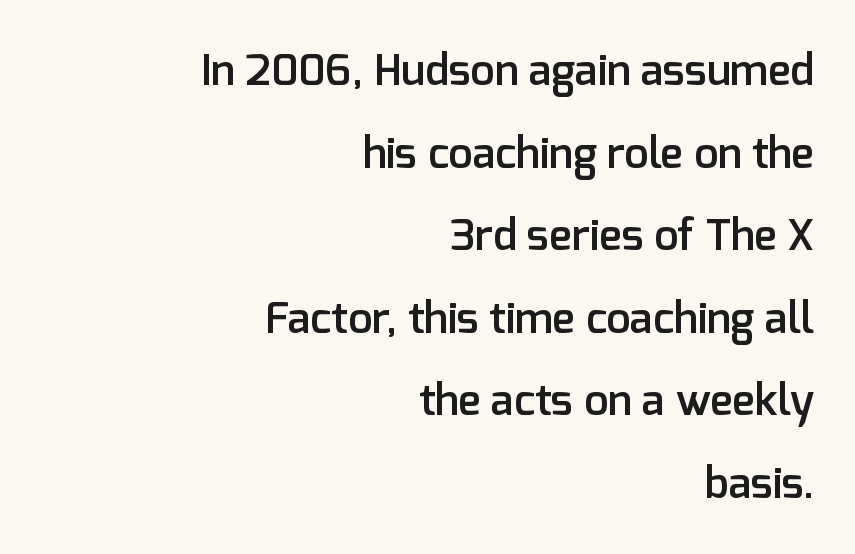
The image shows 43 px semibold sans-serif type, upright; set right-aligned, loose line spacing (1.92x), normal letter spacing, not underlined; low stroke contrast and a medium x-height.
